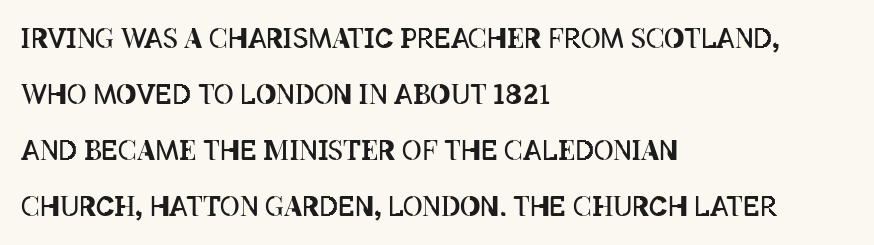
Q: Is the text bold? A: No.
Q: Is the text italic (slanted)? A: No, it is upright.
Q: Is the text underlined? A: No.
Q: How is the paragraph aligned? A: Left-aligned.
Q: Is the spacing between letters normal or unusually wide? A: Normal.
Q: Is the spacing between lines tight, normal or loose? A: Loose.
